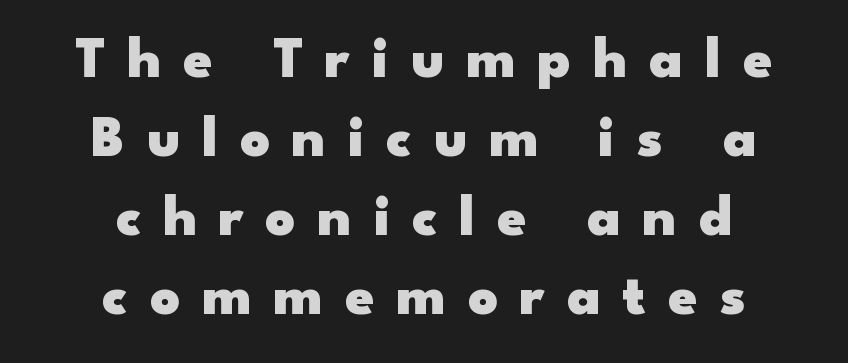
The image shows 58 px heavy, wide sans-serif type, upright; set centered, normal line spacing (1.36x), unusually wide letter spacing (+0.38 em), not underlined; low stroke contrast and a small x-height.
